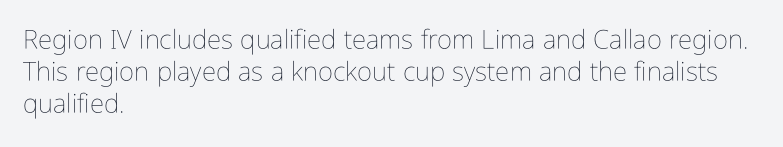
{"italic": "no", "bold": "no", "underline": "no", "align": "left", "line_spacing_ratio": 1.24, "letter_spacing": "normal", "letter_spacing_em": 0.0, "glyph_px": 26}
